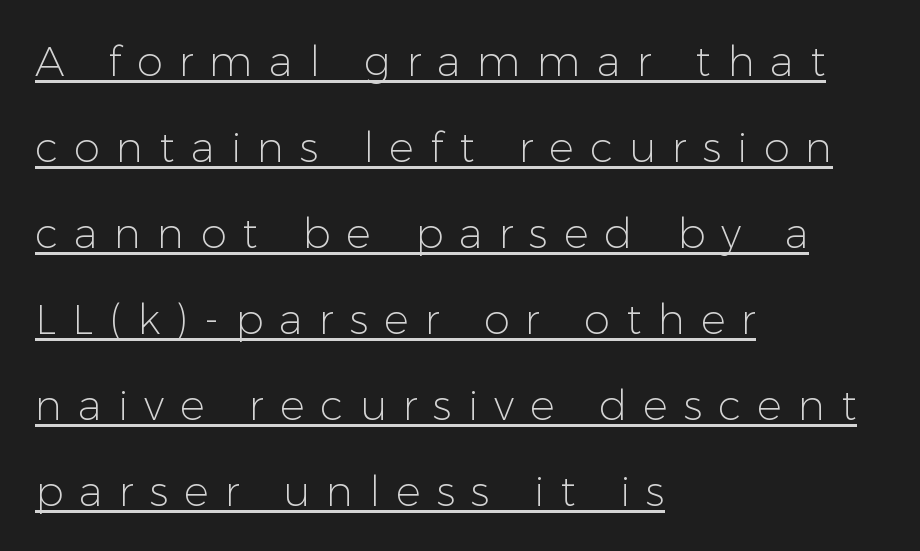
The image shows 42 px light sans-serif type, upright; set left-aligned, loose line spacing (2.05x), unusually wide letter spacing (+0.38 em), underlined; low stroke contrast and a medium x-height.
